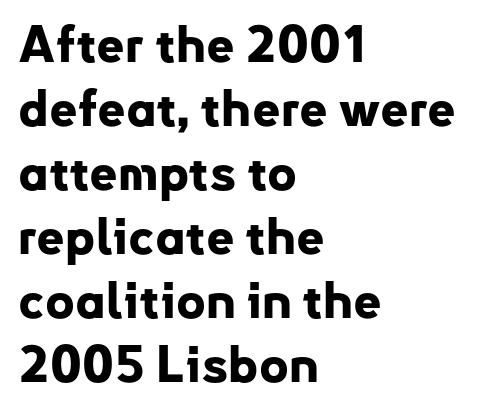
{"serif": "no", "italic": "no", "bold": "yes", "weight": "bold", "width": "normal", "stroke_contrast": "low", "x_height": "small", "monospaced": "no", "underline": "no", "align": "left", "line_spacing": "normal", "line_spacing_ratio": 1.28, "letter_spacing": "normal", "letter_spacing_em": 0.0, "glyph_px": 50}
